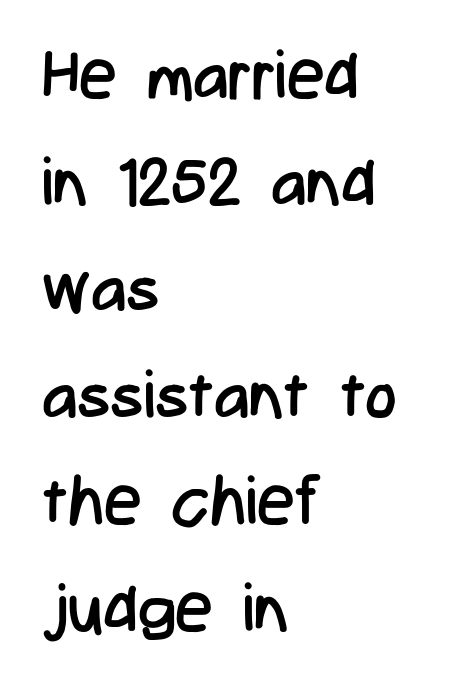
The font sits on the lighter half of the weight spectrum, regular included. Decoration check: the copy has no underline. The letters stand upright; this is a roman face. These lines are composed in type without serifs.
